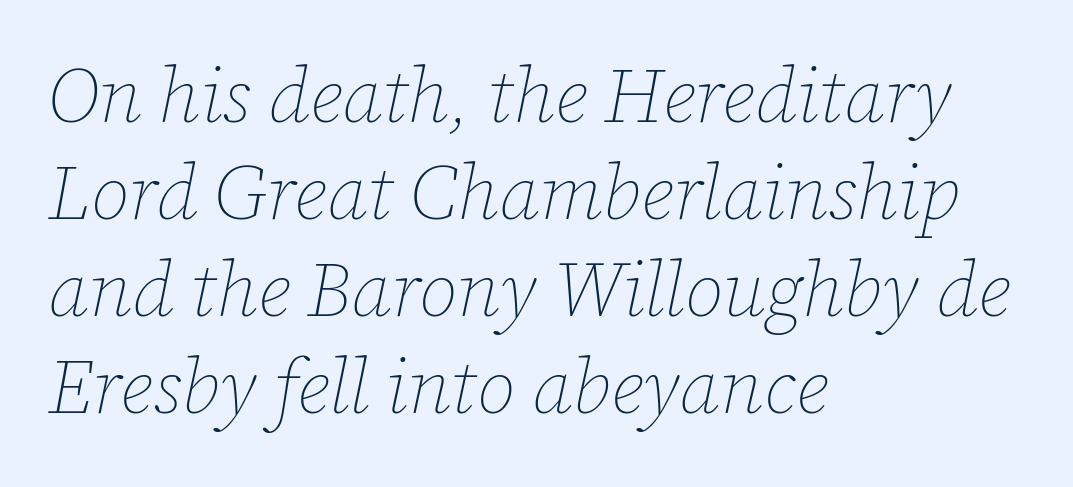
Just letters on the line, the space beneath them empty. Students, observe: this is what conventionally led text looks like. Is this a fixed-width face? No — the glyphs have proportional, varying widths. The weight would be labelled regular, book, light, or lighter still.
